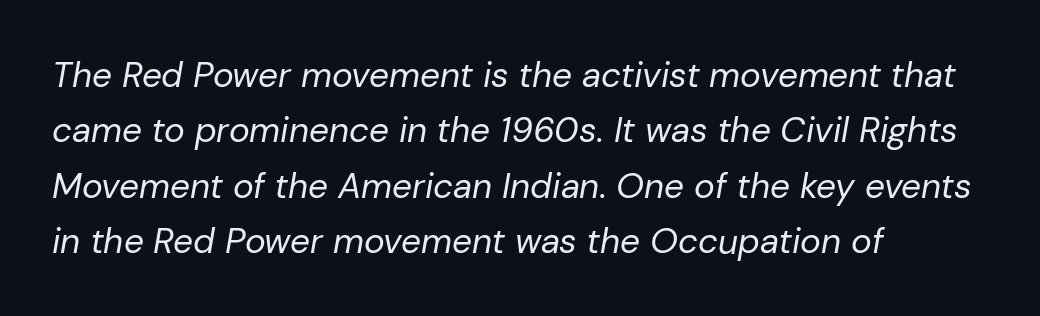
Q: Is the text bold? A: No.
Q: Is the text italic (slanted)? A: Yes, it leans right by about 10 degrees.
Q: Is the text underlined? A: No.
Q: How is the paragraph aligned? A: Left-aligned.
Q: Is the spacing between letters normal or unusually wide? A: Normal.
Q: Is the spacing between lines tight, normal or loose? A: Normal.
Q: Width (condensed, normal, or wide)? A: Normal.
Q: Stroke contrast? A: Low.
Q: x-height? A: Medium.
Q: Monospaced? A: No.
